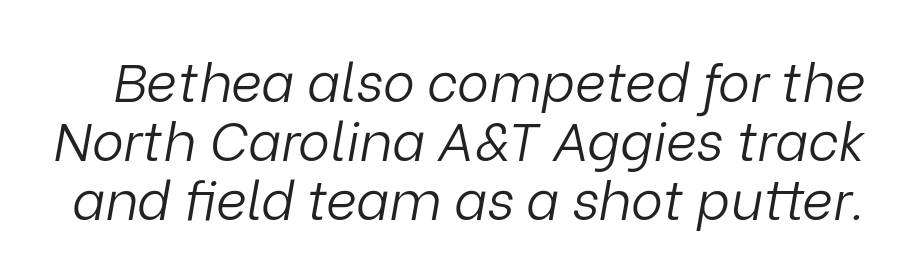
Q: Is the text bold? A: No.
Q: Is the text italic (slanted)? A: Yes, it leans right by about 9 degrees.
Q: Is the text underlined? A: No.
Q: Is the spacing between letters normal or unusually wide? A: Normal.
Q: Is the spacing between lines tight, normal or loose? A: Tight.
Q: Width (condensed, normal, or wide)? A: Normal.
Q: Stroke contrast? A: Low.
Q: x-height? A: Medium.
Q: Monospaced? A: No.
